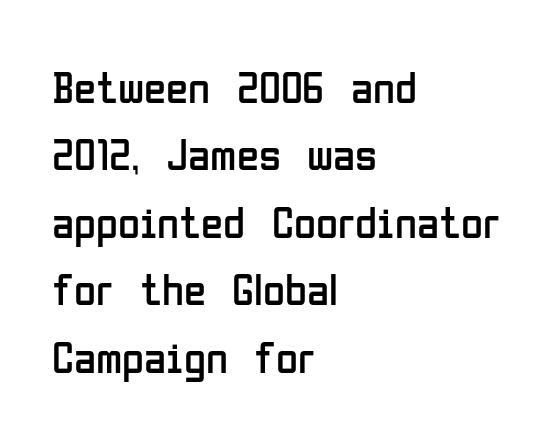
The image shows 45 px regular-weight, condensed sans-serif type, upright; set left-aligned, normal line spacing (1.5x), normal letter spacing, not underlined; low stroke contrast and a medium x-height.
